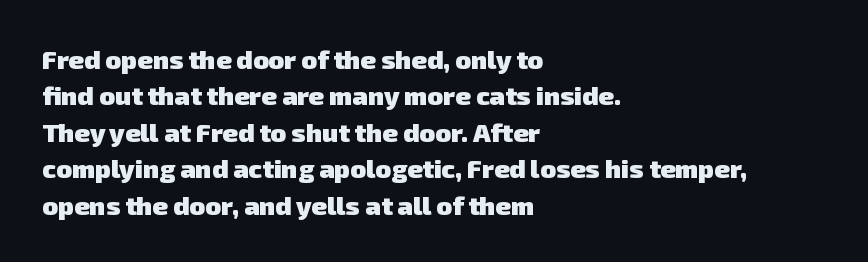
The image shows 26 px bold type; set left-aligned, normal line spacing (1.4x), normal letter spacing, not underlined.
